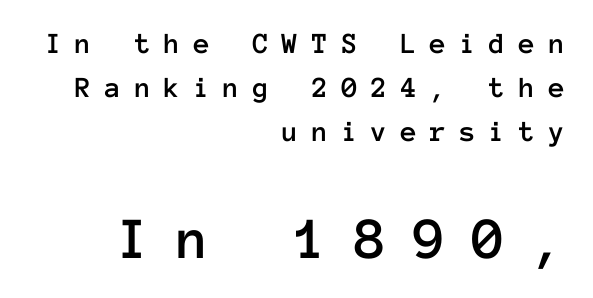
{"italic": "no", "width": "normal", "stroke_contrast": "low", "x_height": "medium", "monospaced": "yes", "underline": "no", "align": "right", "line_spacing": "normal", "line_spacing_ratio": 1.47, "letter_spacing": "wide", "letter_spacing_em": 0.44, "larger_block": "second", "size_ratio": 2.0, "glyph_px": 60}
